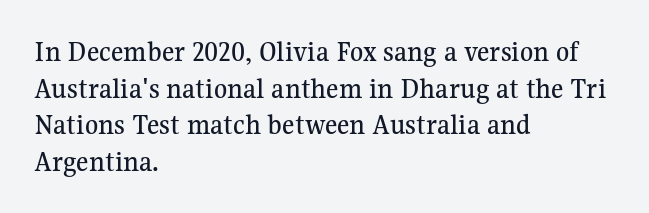
{"serif": "yes", "italic": "no", "width": "normal", "stroke_contrast": "medium", "x_height": "medium", "monospaced": "no", "underline": "no", "align": "left", "line_spacing_ratio": 1.22, "letter_spacing": "normal", "letter_spacing_em": 0.0, "glyph_px": 30}
